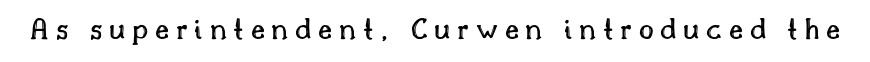
The image shows 32 px text type, upright; set unusually wide letter spacing (+0.21 em), not underlined; a small x-height.
